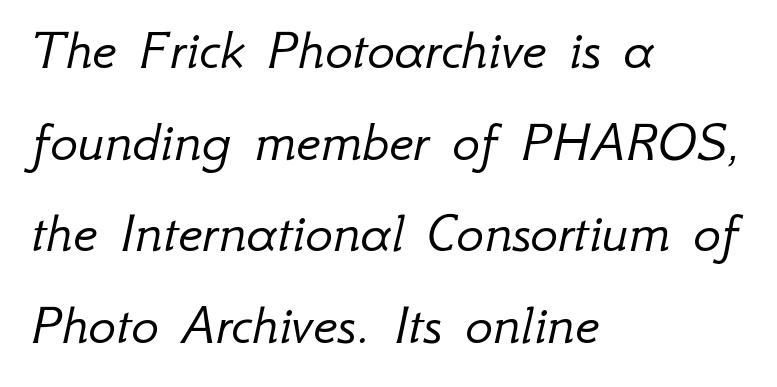
This is oblique type, the kind used for emphasis or titles. There is no visible air inserted between adjacent glyphs. Varying glyph widths throughout — classic text-font behaviour. No word sits above an underline.
